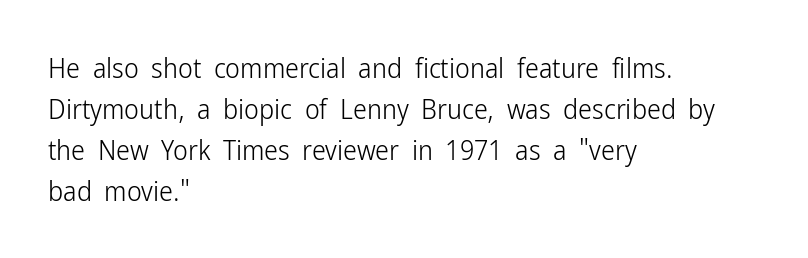
{"serif": "no", "italic": "no", "bold": "no", "weight": "light", "width": "condensed", "stroke_contrast": "low", "x_height": "medium", "monospaced": "no", "underline": "no", "align": "left", "line_spacing": "normal", "line_spacing_ratio": 1.46, "letter_spacing": "normal", "letter_spacing_em": 0.0, "glyph_px": 28}
